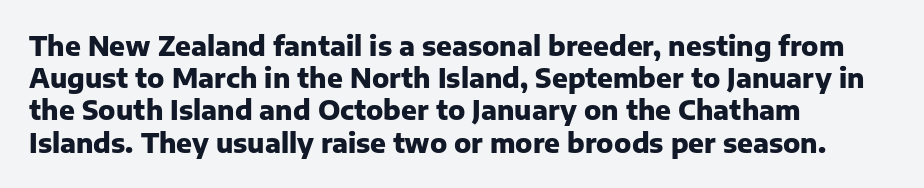
Q: Is the text bold? A: Yes.
Q: Is the text italic (slanted)? A: No, it is upright.
Q: Is the text underlined? A: No.
Q: How is the paragraph aligned? A: Left-aligned.
Q: Is the spacing between letters normal or unusually wide? A: Normal.
